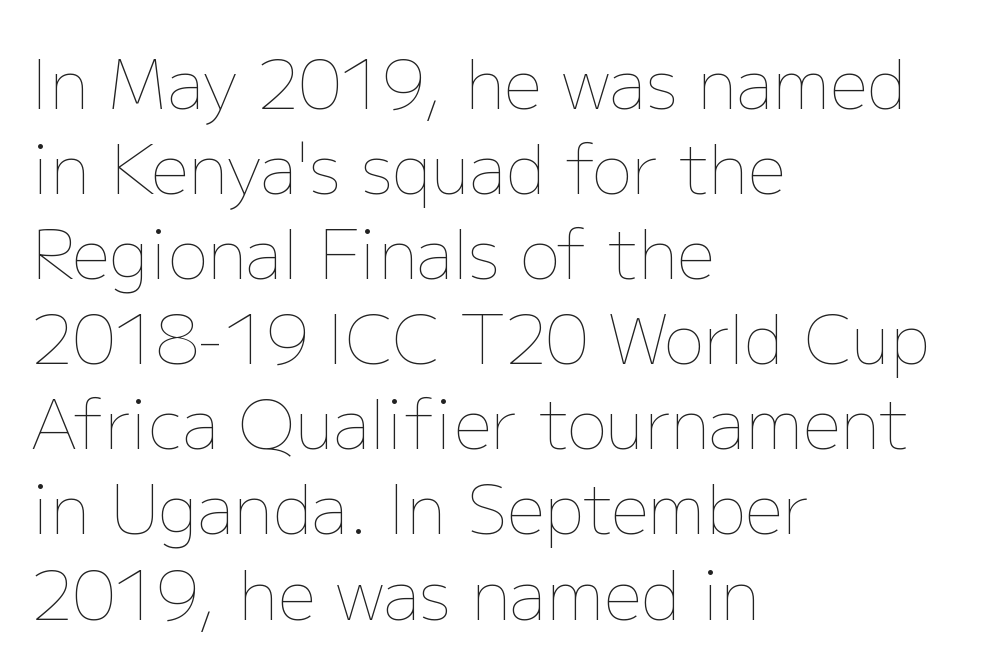
Here the glyphs are tracked normally, forming tight word shapes. How would I describe the line gaps? Plain and ordinary. The passage shown is typed in a proportional face where columns would drift. Notice how the passage keeps a crisp vertical edge on the left only. Plain, unruled lines of type. Compared with a typical body face, this is equally light or lighter still.
